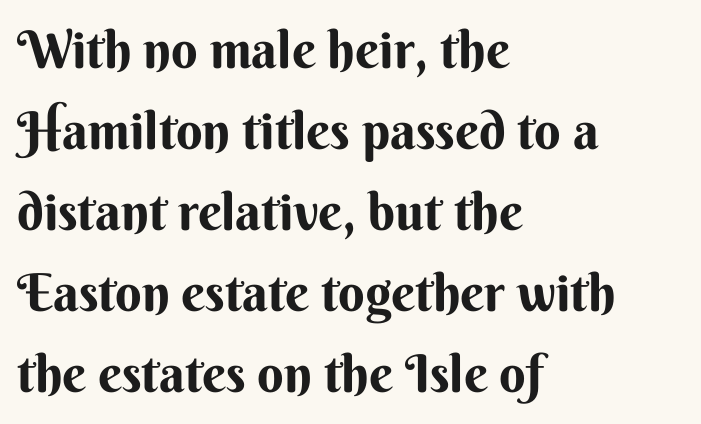
The image shows 52 px bold sans-serif type, upright; set left-aligned, normal line spacing (1.56x), normal letter spacing, not underlined; medium stroke contrast and a small x-height.
